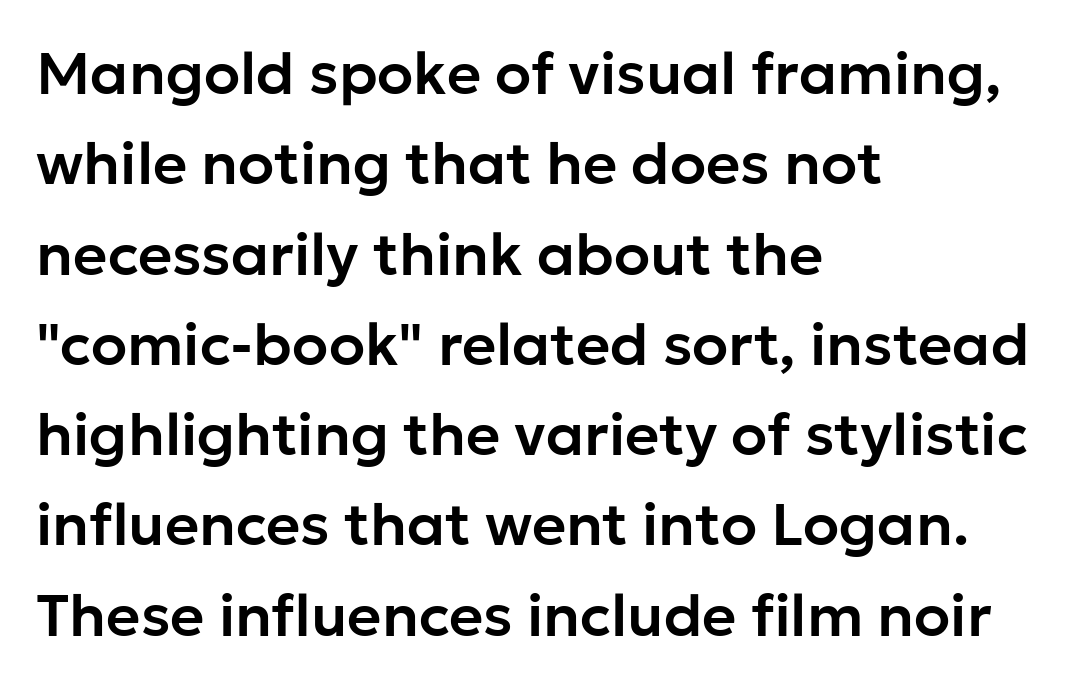
The image shows 59 px sans-serif type, upright; set left-aligned, normal line spacing (1.53x), normal letter spacing, not underlined; low stroke contrast and a medium x-height.
